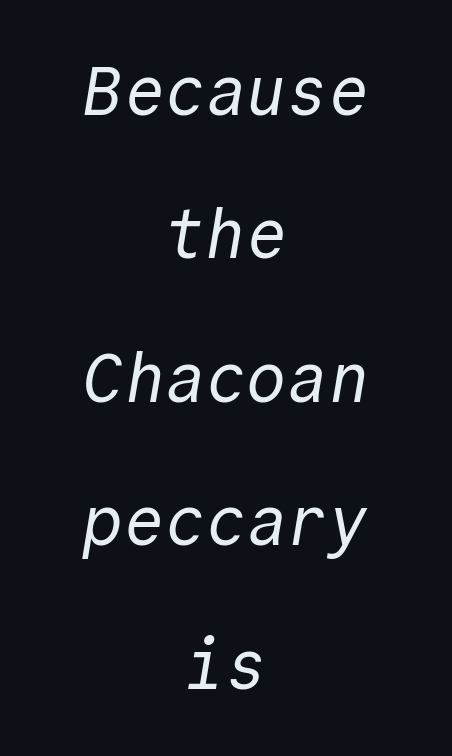
{"serif": "no", "bold": "no", "weight": "regular", "width": "normal", "x_height": "medium", "monospaced": "yes", "underline": "no", "align": "center", "line_spacing": "loose", "line_spacing_ratio": 2.11, "letter_spacing": "normal", "letter_spacing_em": 0.0, "glyph_px": 68}
